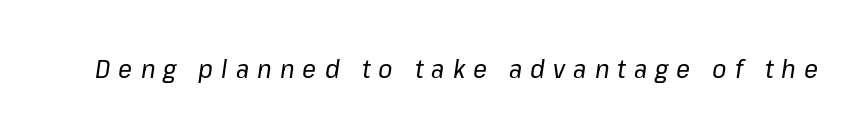
{"italic": "yes", "lean": "right", "slant_degrees": 8, "bold": "no", "underline": "no", "letter_spacing": "wide", "letter_spacing_em": 0.31, "glyph_px": 26}
